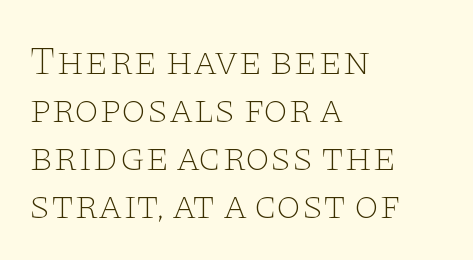
The image shows 40 px thin, wide serif type, upright; set left-aligned, line spacing 1.2x, normal letter spacing, not underlined; low stroke contrast and a large x-height.
